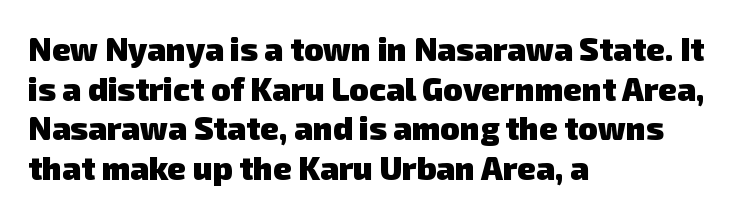
The image shows 32 px heavy sans-serif type; set left-aligned, line spacing 1.24x, normal letter spacing, not underlined; low stroke contrast and a medium x-height.
